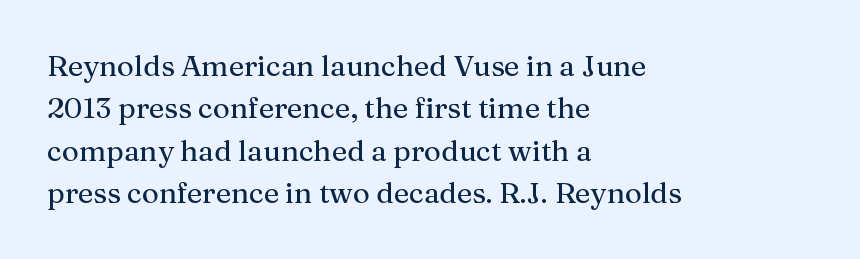
Every stem runs plumb, perpendicular to the baseline. Note the varied advance widths — an 'i' is clearly narrower than an 'm'. Does extra space separate the letters? No, they use regular spacing. Horizontal bands of white between lines are of average thickness. If you drew a ruler down the left edge, every line would touch it. These lines are composed in type with serifs.
